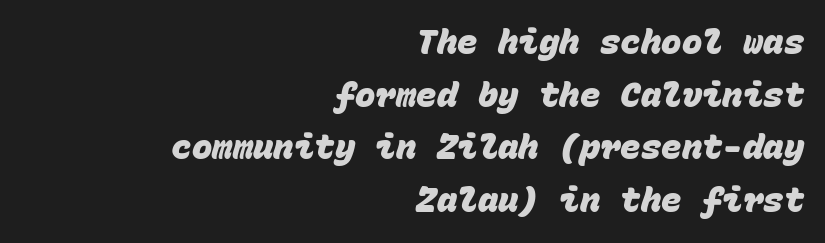
The image shows 34 px heavy sans-serif type, monospaced; set right-aligned, normal line spacing (1.55x), normal letter spacing, not underlined; low stroke contrast and a large x-height.
